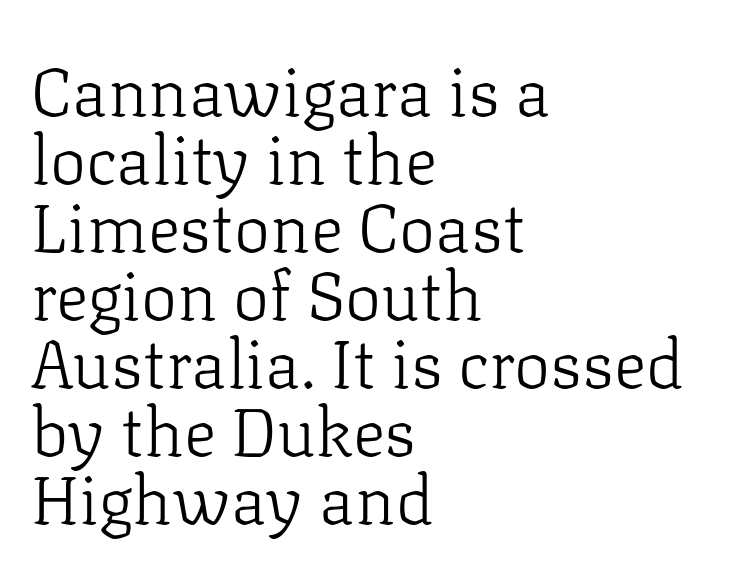
Horizontally, the lines are justified to the leading edge only. Summary of vertical rhythm: compact, with narrow interline spacing. Descenders are the only things crossing below the line. Varying glyph widths throughout — classic text-font behaviour. Honestly, the letter spacing is just normal — you wouldn't notice it. Weight: not bold — regular or lighter.
